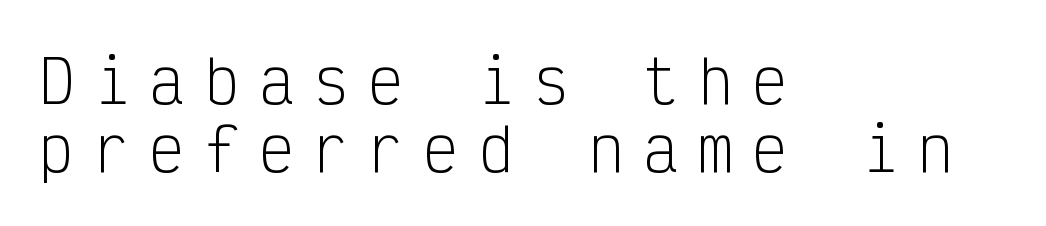
Q: Is the text bold? A: No.
Q: Is the text italic (slanted)? A: No, it is upright.
Q: Is the typeface a serif or a sans-serif typeface? A: Sans-serif.
Q: Is the text underlined? A: No.
Q: How is the paragraph aligned? A: Left-aligned.
Q: Is the spacing between letters normal or unusually wide? A: Unusually wide.
Q: Is the spacing between lines tight, normal or loose? A: Tight.
Q: Width (condensed, normal, or wide)? A: Condensed.
Q: Stroke contrast? A: Low.
Q: x-height? A: Medium.
Q: Monospaced? A: Yes.
